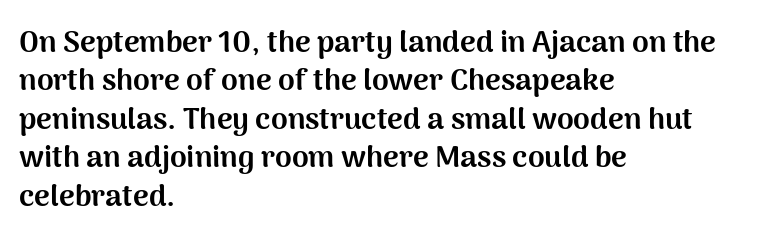
The image shows 30 px bold sans-serif type, upright; set left-aligned, normal line spacing (1.28x), normal letter spacing, not underlined; medium stroke contrast and a medium x-height.
